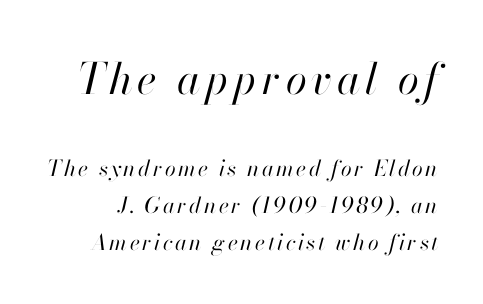
Q: Is the text bold? A: No.
Q: Is the text italic (slanted)? A: Yes, it leans right by about 13 degrees.
Q: Is the text underlined? A: No.
Q: Is the spacing between lines tight, normal or loose? A: Normal.
Q: Which block of text is set in a larger size, the first (top) or the second (bottom)? A: The first (top) one.
Q: Width (condensed, normal, or wide)? A: Normal.
Q: Stroke contrast? A: High.
Q: x-height? A: Small.
Q: Monospaced? A: No.
